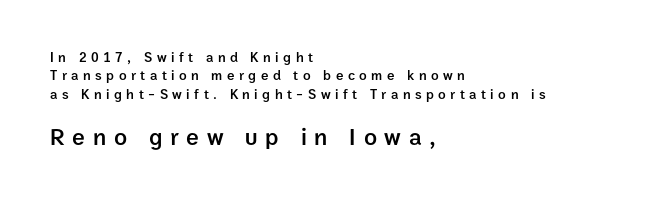
{"italic": "no", "bold": "semi", "underline": "no", "align": "left", "line_spacing": "normal", "line_spacing_ratio": 1.32, "letter_spacing": "wide", "letter_spacing_em": 0.32, "larger_block": "second", "size_ratio": 1.71, "glyph_px": 24}
